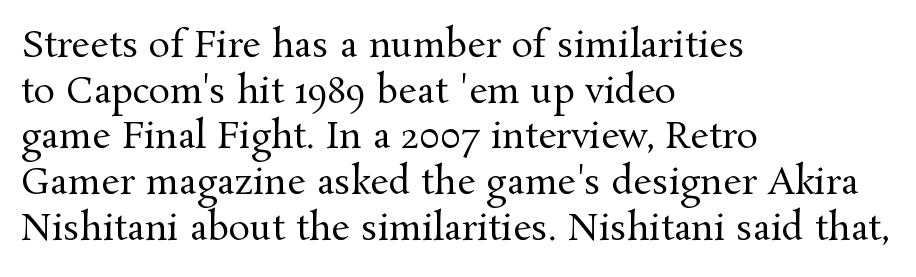
A roman cut, with each character standing at attention. The type family on display is of the serif kind. No heavy texture on the line: the type isn't bold. Lines of text with bare space underneath. Looks like regular typesetting: each glyph gets only the width it needs. Horizontally, the lines are justified to the leading edge only.
